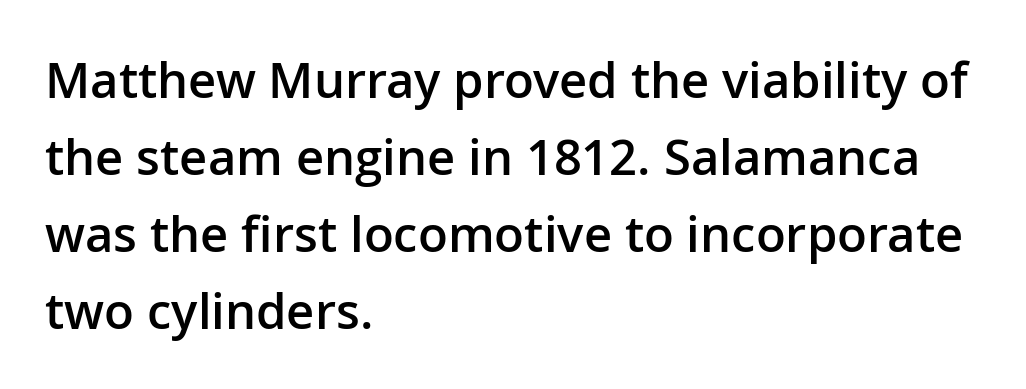
{"serif": "no", "italic": "no", "bold": "semi", "weight": "semibold", "width": "normal", "stroke_contrast": "low", "x_height": "medium", "monospaced": "no", "underline": "no", "align": "left", "line_spacing": "normal", "line_spacing_ratio": 1.57, "letter_spacing": "normal", "letter_spacing_em": 0.0, "glyph_px": 49}
